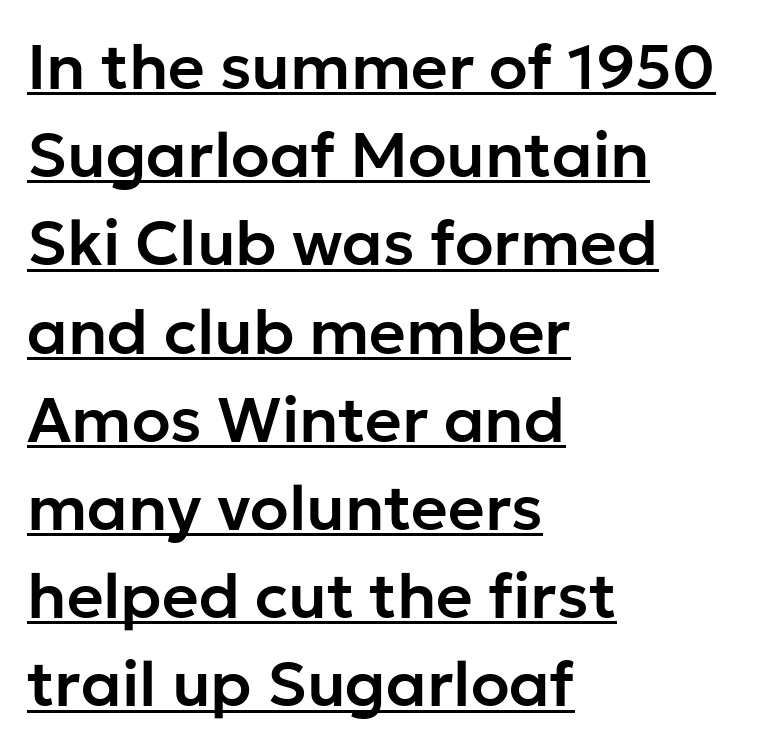
{"serif": "no", "italic": "no", "width": "normal", "stroke_contrast": "low", "x_height": "medium", "monospaced": "no", "underline": "yes", "align": "left", "line_spacing": "normal", "line_spacing_ratio": 1.4, "letter_spacing": "normal", "letter_spacing_em": 0.0, "glyph_px": 63}
